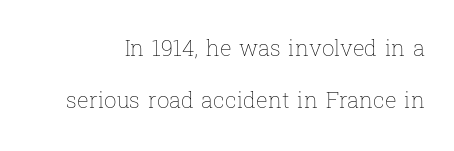
Italic: no, the glyphs are upright roman. Does the leading feel generous? Absolutely, it's lavish. Glyph-to-glyph distance matches everyday printed text. Bare-footed words on every line. Weight: regular or lighter.
